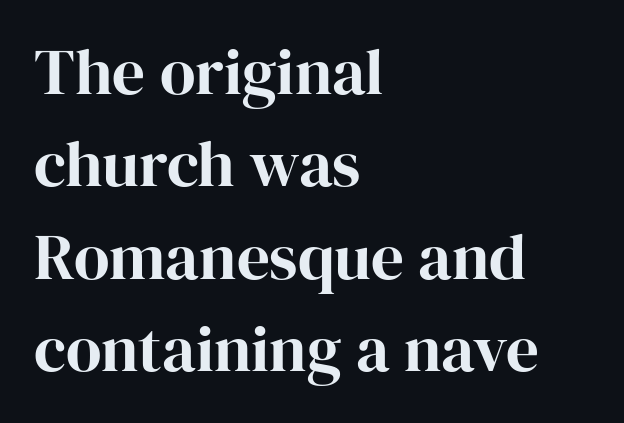
In terms of posture, this sample is upright. A typesetter would call this proportional, since set widths differ per character. The rendering uses a moderate line-height, typical for paragraphs. No extra tracking has been applied to these lines.
